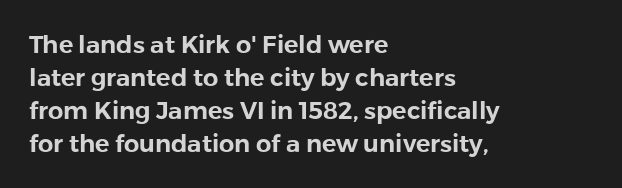
The image shows 24 px text type, upright; set left-aligned, normal line spacing (1.37x), normal letter spacing, not underlined.
